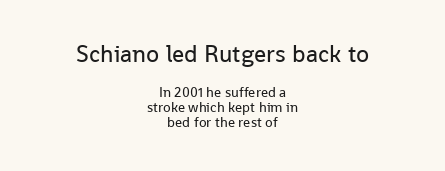
{"italic": "no", "bold": "no", "underline": "no", "align": "center", "line_spacing": "tight", "line_spacing_ratio": 1.08, "letter_spacing": "normal", "letter_spacing_em": 0.0, "larger_block": "first", "size_ratio": 1.71, "glyph_px": 24}
